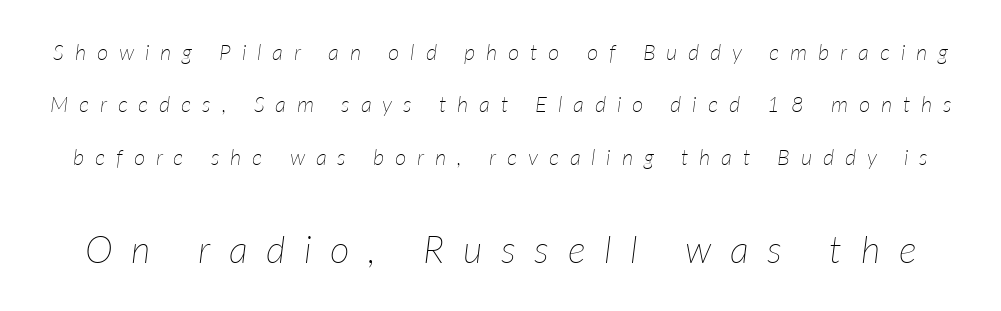
Q: Is the text bold? A: No.
Q: Is the text italic (slanted)? A: Yes, it leans right by about 7 degrees.
Q: Is the text underlined? A: No.
Q: Is the spacing between letters normal or unusually wide? A: Unusually wide.
Q: Is the spacing between lines tight, normal or loose? A: Loose.
Q: Which block of text is set in a larger size, the first (top) or the second (bottom)? A: The second (bottom) one.
Q: Width (condensed, normal, or wide)? A: Normal.
Q: Stroke contrast? A: Low.
Q: x-height? A: Medium.
Q: Monospaced? A: No.
